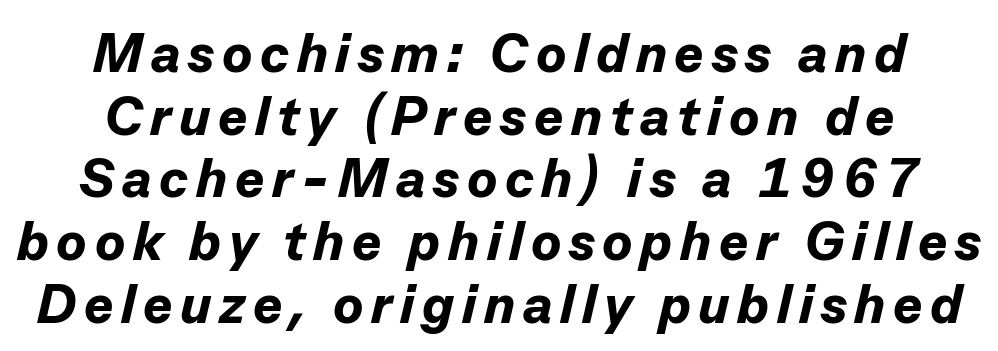
Q: Is the text bold? A: Yes.
Q: Is the text italic (slanted)? A: Yes, it leans right by about 13 degrees.
Q: Is the text underlined? A: No.
Q: How is the paragraph aligned? A: Centered.
Q: Is the spacing between lines tight, normal or loose? A: Tight.
Q: Width (condensed, normal, or wide)? A: Normal.
Q: Stroke contrast? A: Low.
Q: x-height? A: Medium.
Q: Monospaced? A: No.
